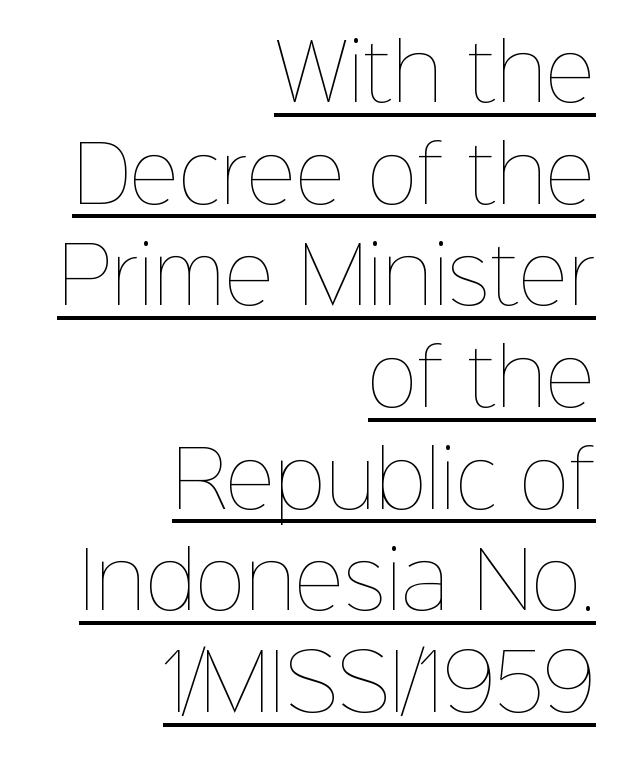
{"italic": "no", "bold": "no", "weight": "thin", "width": "normal", "stroke_contrast": "low", "x_height": "medium", "monospaced": "no", "underline": "yes", "align": "right", "line_spacing": "normal", "line_spacing_ratio": 1.32, "letter_spacing": "normal", "letter_spacing_em": 0.0, "glyph_px": 77}
